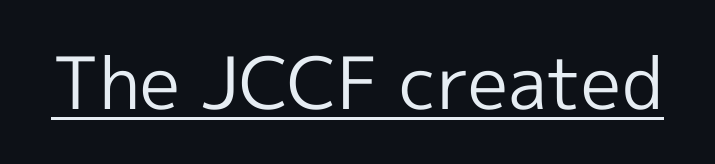
The image shows 72 px regular-weight sans-serif type, upright; set normal letter spacing, underlined; a medium x-height.
